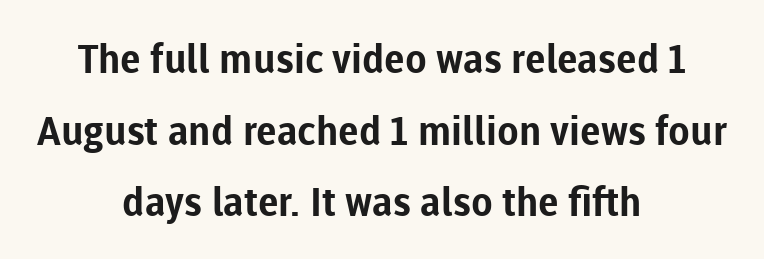
This is the regular roman posture of the typeface. The type is set solid horizontally, with unmodified tracking. The foot of each line stays bare and open. Centered paragraph, ragged on both sides. This rendering employs a face without finishing strokes, i.e., a sans-serif.
